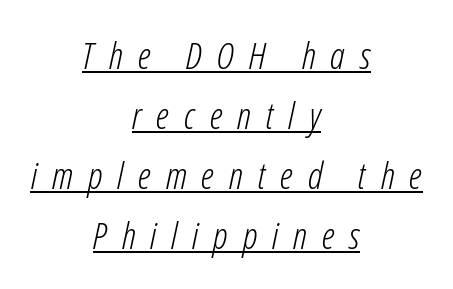
Is this a fixed-width face? No — the glyphs have proportional, varying widths. The rendering positions every line midway between the sides. A typesetter would call this heavily tracked-out type. The designer left line spacing at the default.
